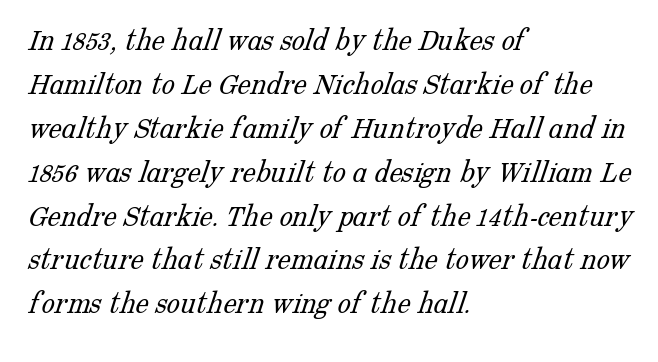
A quiet, ordinary-to-light weight characterises the typeface. Baseline-to-baseline distance is the conventional proportion of letter height. Looks like regular typesetting: each glyph gets only the width it needs. Letterform terminals end in serifs throughout the passage. Which margin do the lines hug? The left one — the right edge is uneven. Honestly, there is no underline to notice here at all.
